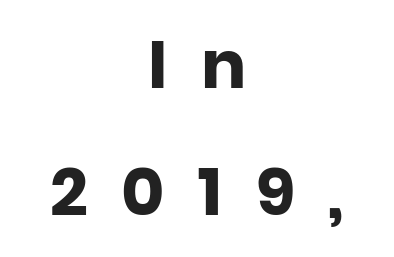
Is there any slant? The stems are plumb. Anything drawn beneath the words? Only blank space. Where is the straight margin? There isn't one; the lines are centered. This sample has the flowing, uneven cadence of proportional lettering.
